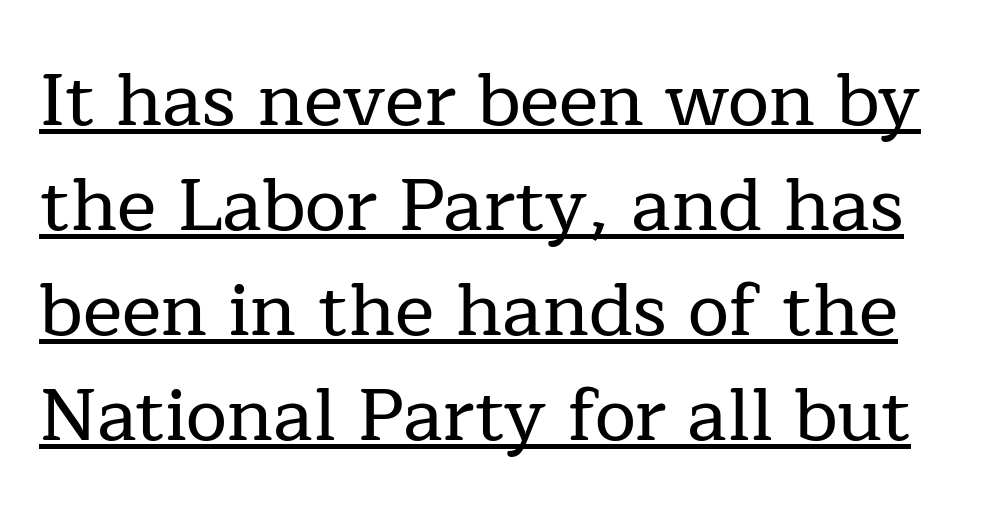
The image shows 74 px serif type, upright; set normal line spacing (1.42x), normal letter spacing, underlined; low stroke contrast and a medium x-height.
